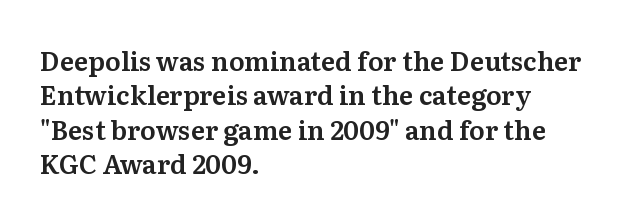
Q: Is the text italic (slanted)? A: No, it is upright.
Q: Is the text underlined? A: No.
Q: How is the paragraph aligned? A: Left-aligned.
Q: Is the spacing between letters normal or unusually wide? A: Normal.
Q: Is the spacing between lines tight, normal or loose? A: Normal.
